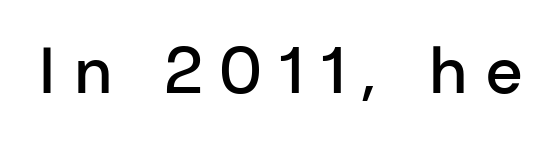
Q: Is the text bold? A: Semi-bold.
Q: Is the text italic (slanted)? A: No, it is upright.
Q: Is the typeface a serif or a sans-serif typeface? A: Sans-serif.
Q: Is the text underlined? A: No.
Q: Is the spacing between letters normal or unusually wide? A: Unusually wide.
Q: Width (condensed, normal, or wide)? A: Normal.
Q: Stroke contrast? A: Low.
Q: x-height? A: Medium.
Q: Monospaced? A: No.
